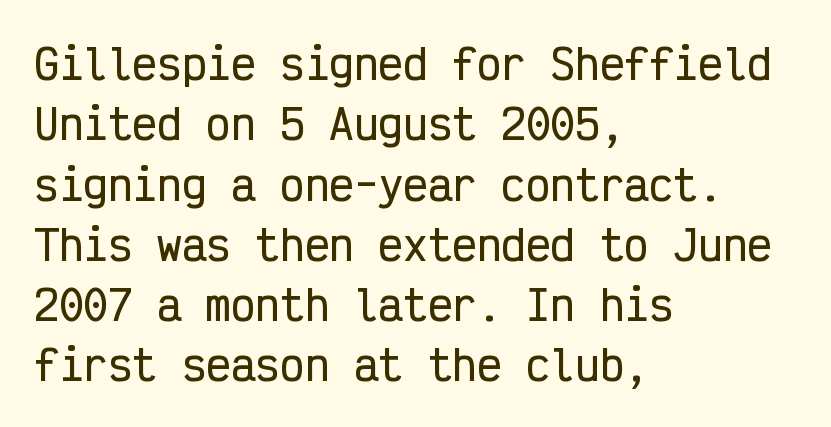
Q: Is the text italic (slanted)? A: No, it is upright.
Q: Is the typeface a serif or a sans-serif typeface? A: Sans-serif.
Q: Is the text underlined? A: No.
Q: How is the paragraph aligned? A: Left-aligned.
Q: Is the spacing between letters normal or unusually wide? A: Normal.
Q: Is the spacing between lines tight, normal or loose? A: Normal.
Q: Width (condensed, normal, or wide)? A: Condensed.
Q: Stroke contrast? A: Low.
Q: x-height? A: Medium.
Q: Monospaced? A: Yes.
